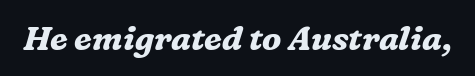
The image shows 33 px bold serif type, italic (leaning right); set normal letter spacing, not underlined; medium stroke contrast and a medium x-height.
